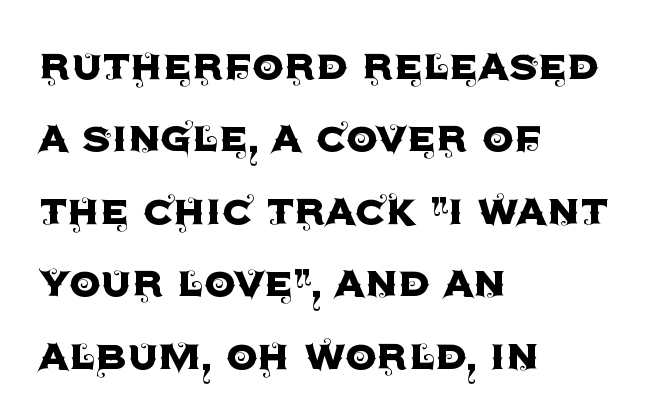
{"serif": "no", "italic": "no", "width": "normal", "x_height": "large", "monospaced": "no", "underline": "no", "align": "left", "line_spacing": "normal", "line_spacing_ratio": 1.45, "letter_spacing": "normal", "letter_spacing_em": 0.0, "glyph_px": 50}
